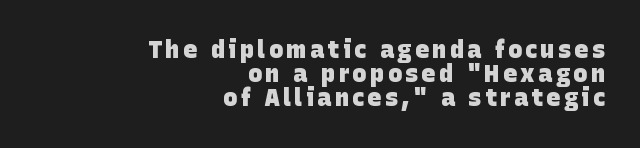
The designer dialed line spacing down below the default. The passage shown is emphatically bold. Line ends are locked; line starts wander. Underline: absent.
